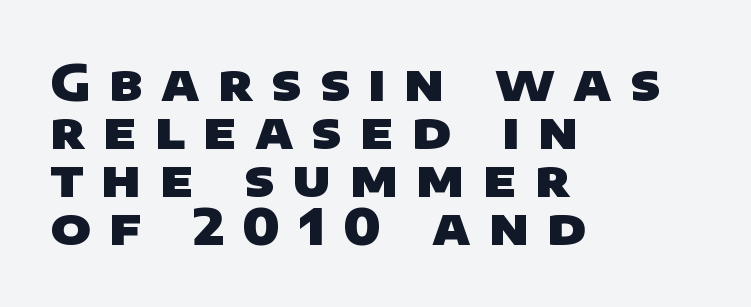
{"serif": "no", "bold": "yes", "weight": "heavy", "width": "wide", "stroke_contrast": "low", "x_height": "large", "monospaced": "no", "underline": "no", "align": "left", "line_spacing": "tight", "line_spacing_ratio": 0.98, "letter_spacing": "wide", "letter_spacing_em": 0.37, "glyph_px": 49}
